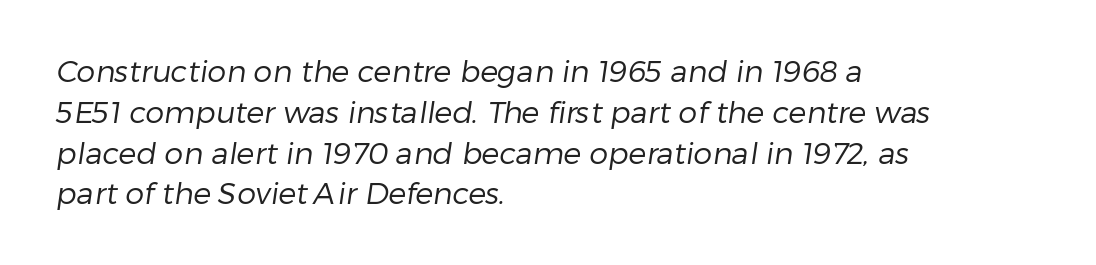
The characters are drawn with everyday or finer stroke widths. Is there much room between lines? A standard amount, neither cramped nor airy. Grotesque or geometric, the face here clearly has no serifs. A typesetter would call this proportional, since set widths differ per character. Typeset ragged right — the left edge is the straight one. The gap between lines stays unmarked.
